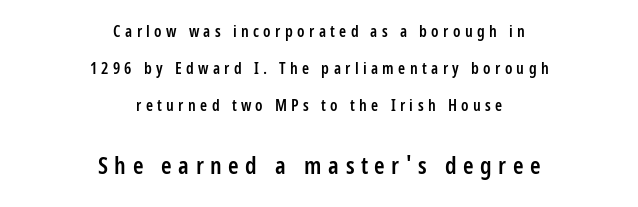
The foot of each line stays bare and open. Airy leading. Italic? Not at all — the glyphs are vertical. How heavy is the stroke? Medium-heavy — a semibold, shy of bold. Block two is the big one; block one sits smaller above it. The typesetter chose a symmetrical, centered arrangement here.
